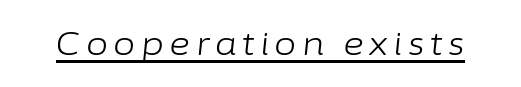
{"italic": "yes", "lean": "right", "slant_degrees": 6, "bold": "no", "weight": "light", "width": "normal", "stroke_contrast": "low", "x_height": "medium", "monospaced": "no", "underline": "yes", "glyph_px": 32}
